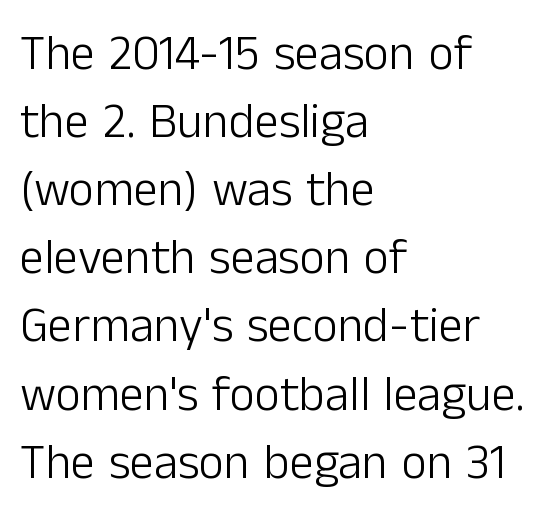
{"serif": "no", "italic": "no", "bold": "no", "weight": "light", "width": "normal", "stroke_contrast": "low", "x_height": "medium", "monospaced": "no", "underline": "no", "align": "left", "line_spacing": "normal", "line_spacing_ratio": 1.39, "letter_spacing": "normal", "letter_spacing_em": 0.0, "glyph_px": 49}
